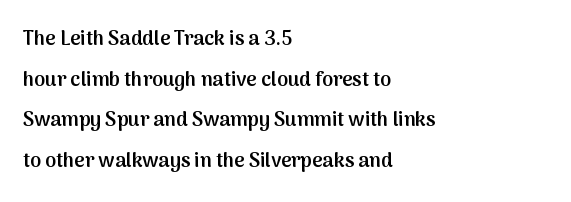
Default kerning and tracking; the words read as compact shapes. A fair bit of extra ink — the face is semibold, not bold. If you drew a line through each stem, it would be perfectly vertical. Notice how the passage keeps a crisp vertical edge on the left only. Glance below the letters and you will spot only blank space.
